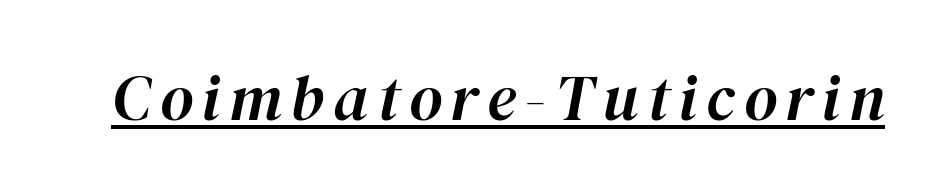
{"italic": "yes", "lean": "right", "slant_degrees": 12, "width": "normal", "stroke_contrast": "high", "x_height": "medium", "monospaced": "no", "underline": "yes", "glyph_px": 64}
